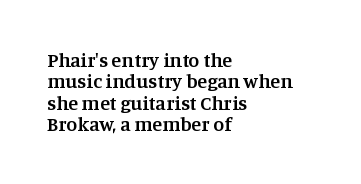
Q: Is the text bold? A: Semi-bold.
Q: Is the text italic (slanted)? A: No, it is upright.
Q: Is the text underlined? A: No.
Q: How is the paragraph aligned? A: Left-aligned.
Q: Is the spacing between letters normal or unusually wide? A: Normal.
Q: Is the spacing between lines tight, normal or loose? A: Tight.
